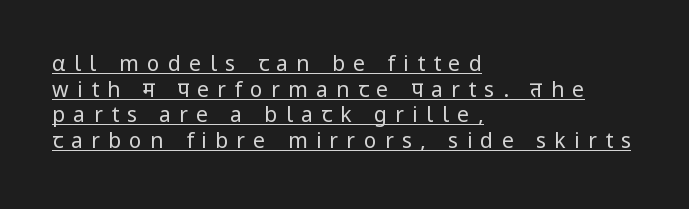
Compared with a typical body face, this is equally light or lighter still. Style check: upright. If you drew a ruler down the left edge, every line would touch it. Someone cranked the tracking dial way up on this one. Has an underline been added? It has.
